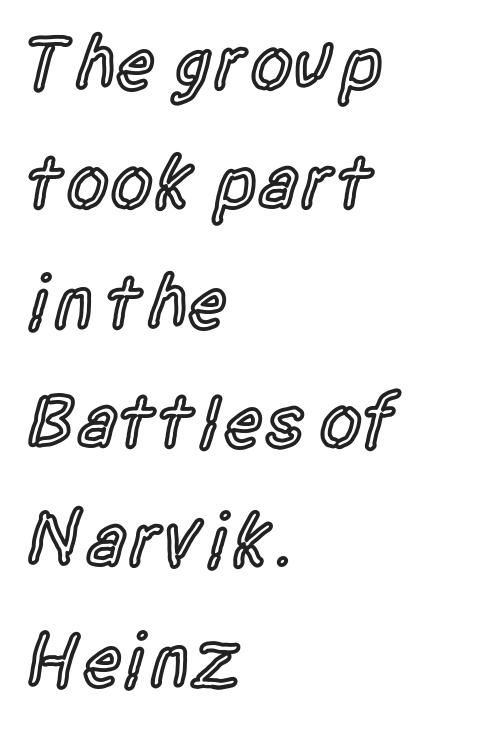
Q: Is the text bold? A: Semi-bold.
Q: Is the text italic (slanted)? A: Yes.
Q: Is the typeface a serif or a sans-serif typeface? A: Sans-serif.
Q: Is the text underlined? A: No.
Q: How is the paragraph aligned? A: Left-aligned.
Q: Is the spacing between letters normal or unusually wide? A: Normal.
Q: Is the spacing between lines tight, normal or loose? A: Normal.
Q: Width (condensed, normal, or wide)? A: Condensed.
Q: x-height? A: Large.
Q: Monospaced? A: No.
